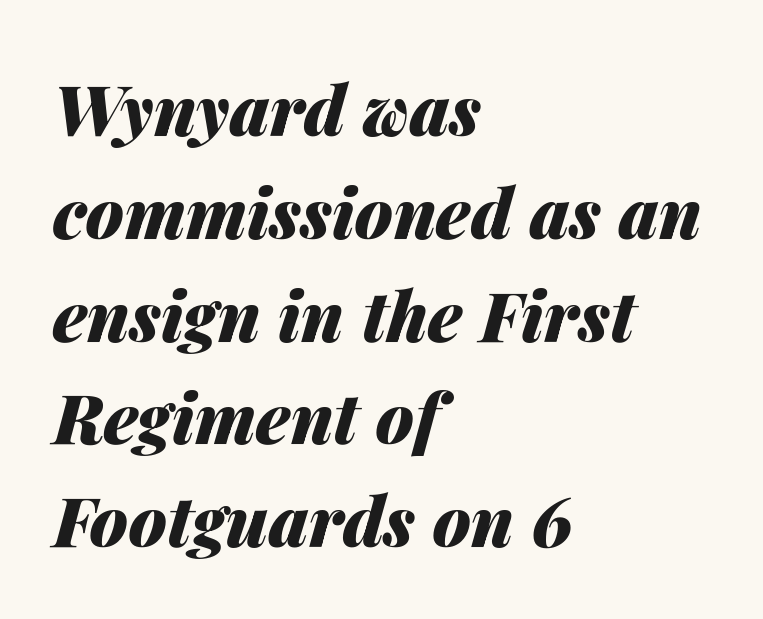
Characters follow at the spacing the type designer built in. The letters advance in unequal steps, a hallmark of proportional type. Regarding leading, the lines here are spaced in the standard way. Notice how the passage keeps a crisp vertical edge on the left only.
